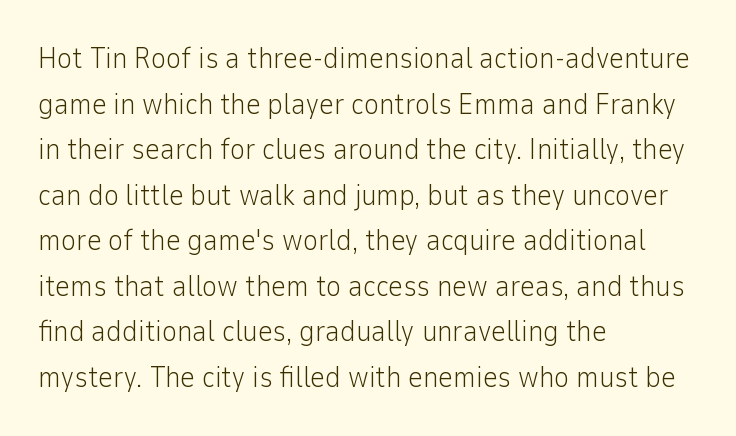
Q: Is the text bold? A: No.
Q: Is the text italic (slanted)? A: No, it is upright.
Q: Is the typeface a serif or a sans-serif typeface? A: Sans-serif.
Q: Is the text underlined? A: No.
Q: How is the paragraph aligned? A: Left-aligned.
Q: Is the spacing between letters normal or unusually wide? A: Normal.
Q: Is the spacing between lines tight, normal or loose? A: Normal.
Q: Width (condensed, normal, or wide)? A: Normal.
Q: Stroke contrast? A: Low.
Q: x-height? A: Medium.
Q: Monospaced? A: No.
